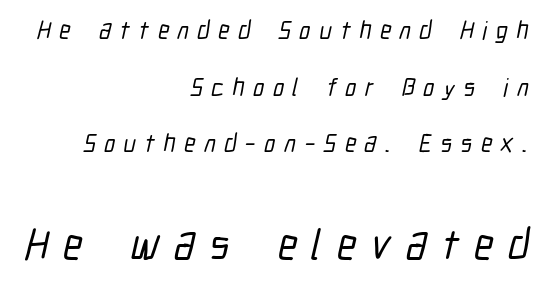
Words appear elongated and porous because spacing is wide. The rendering shows plain stroke endings on the letterforms — a sans-serif design. The baseline area is clear. The vertical gap from one line to the next is large. Teacher's note: observe the even right margin — that is flush-right alignment.
